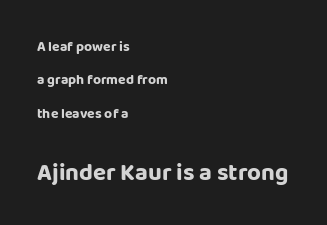
Q: Is the text italic (slanted)? A: No, it is upright.
Q: Is the text underlined? A: No.
Q: How is the paragraph aligned? A: Left-aligned.
Q: Is the spacing between letters normal or unusually wide? A: Normal.
Q: Is the spacing between lines tight, normal or loose? A: Loose.
Q: Which block of text is set in a larger size, the first (top) or the second (bottom)? A: The second (bottom) one.
